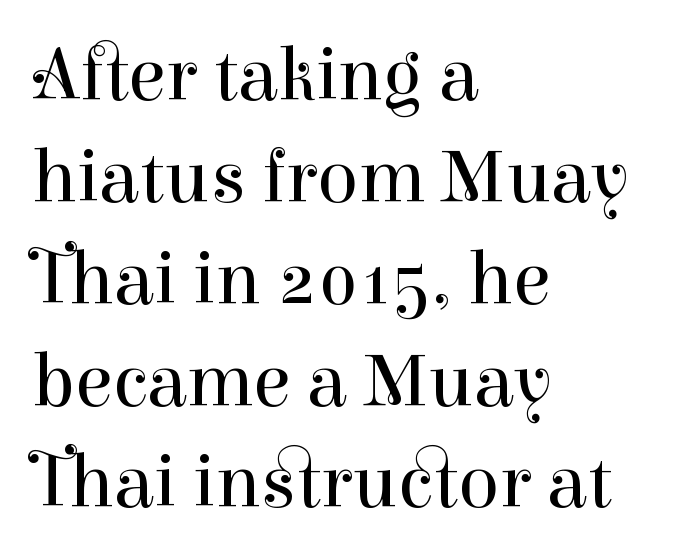
Each stroke keeps to a modest, everyday thickness or less. Underlining? Definitely not there. In CSS terms this would be text-align: left. The designer went with a serif here, giving each stem small feet. Compared with typical body copy, the letter spacing here is the same.
